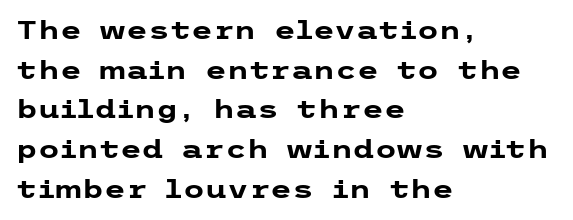
Q: Is the text bold? A: Yes.
Q: Is the text italic (slanted)? A: No, it is upright.
Q: Is the text underlined? A: No.
Q: How is the paragraph aligned? A: Left-aligned.
Q: Is the spacing between letters normal or unusually wide? A: Normal.
Q: Is the spacing between lines tight, normal or loose? A: Normal.
